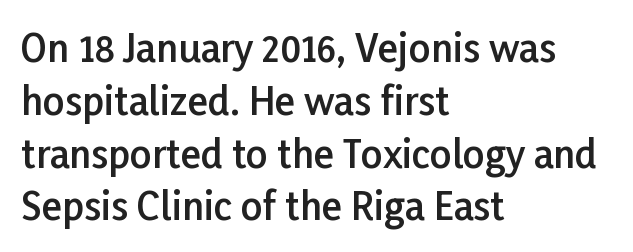
{"serif": "no", "italic": "no", "bold": "semi", "weight": "semibold", "width": "normal", "stroke_contrast": "low", "x_height": "medium", "monospaced": "no", "underline": "no", "align": "left", "line_spacing": "normal", "line_spacing_ratio": 1.39, "letter_spacing": "normal", "letter_spacing_em": 0.0, "glyph_px": 38}
